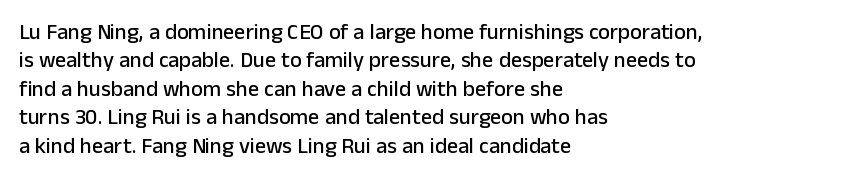
{"italic": "no", "underline": "no", "align": "left", "line_spacing": "normal", "line_spacing_ratio": 1.29, "letter_spacing": "normal", "letter_spacing_em": 0.0, "glyph_px": 22}
